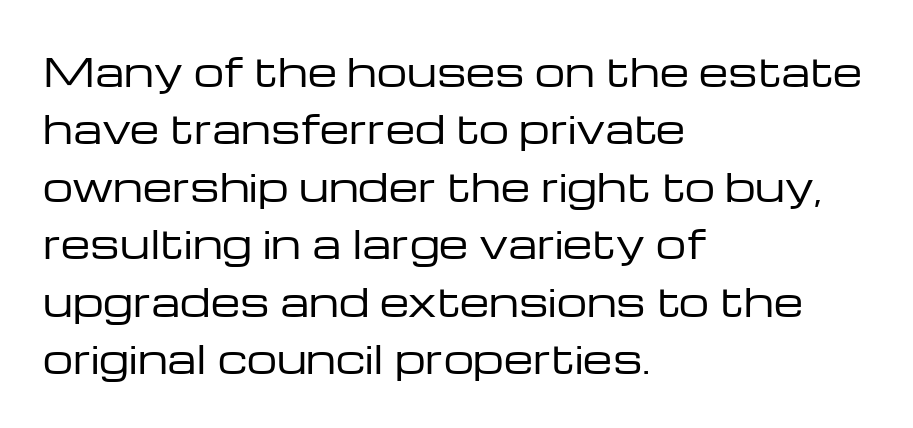
The image shows 38 px regular-weight, wide sans-serif type, upright; set left-aligned, normal line spacing (1.51x), normal letter spacing, not underlined; low stroke contrast and a medium x-height.
